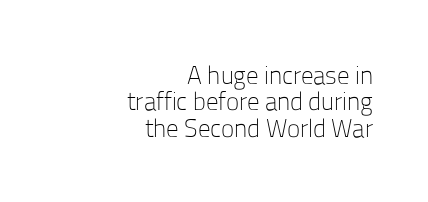
{"italic": "no", "bold": "no", "underline": "no", "align": "right", "line_spacing": "tight", "line_spacing_ratio": 1.06, "letter_spacing": "normal", "letter_spacing_em": 0.0, "glyph_px": 25}
